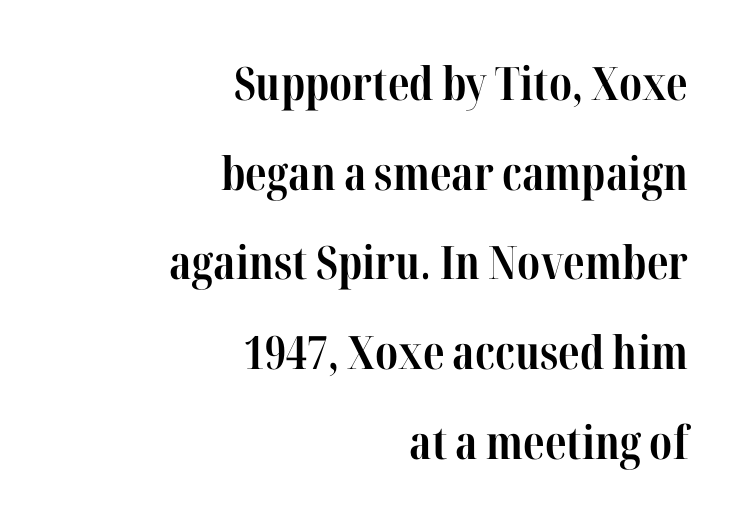
The face used here is proportionally spaced, like ordinary book or web type. These lines keep a tight, regular rhythm from letter to letter. Casual observation: everything's shoved over to the right. Pretty heavy lettering here — definitely bold.
